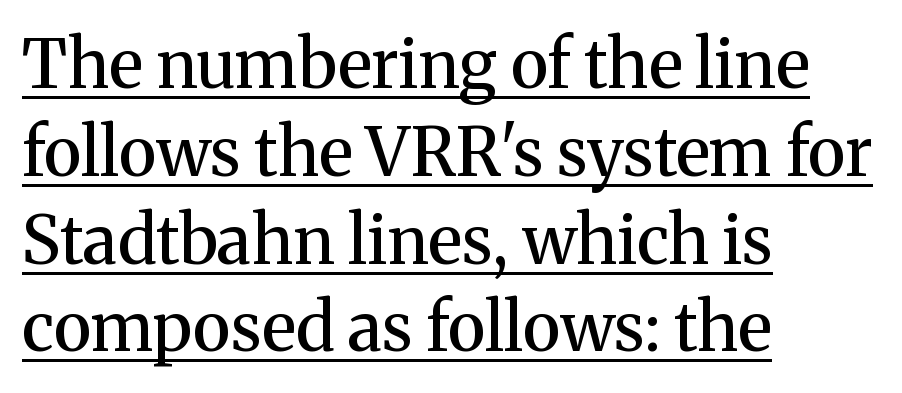
{"serif": "yes", "italic": "no", "bold": "semi", "weight": "semibold", "width": "normal", "stroke_contrast": "medium", "x_height": "medium", "monospaced": "no", "underline": "yes", "align": "left", "line_spacing": "normal", "line_spacing_ratio": 1.31, "letter_spacing": "normal", "letter_spacing_em": 0.0, "glyph_px": 67}
